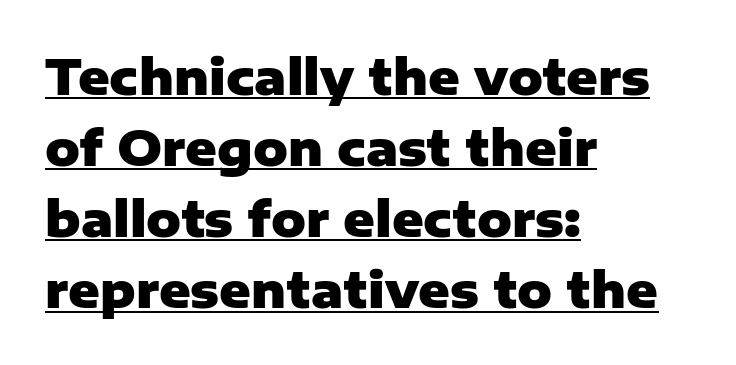
The image shows 48 px heavy sans-serif type, upright; set left-aligned, normal line spacing (1.48x), normal letter spacing, underlined; low stroke contrast and a medium x-height.
